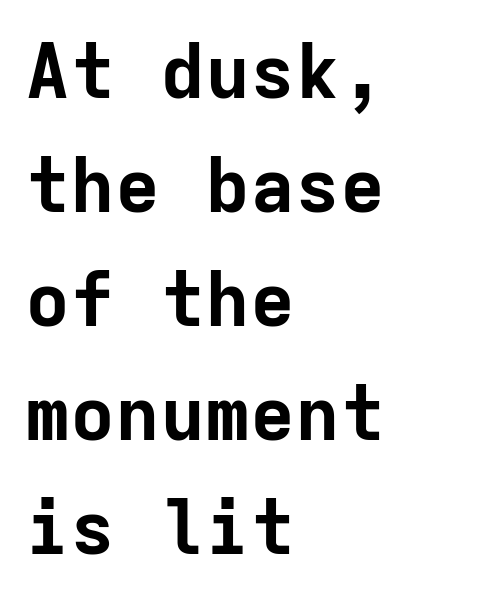
{"serif": "no", "italic": "no", "bold": "yes", "weight": "bold", "width": "normal", "stroke_contrast": "low", "x_height": "medium", "monospaced": "yes", "underline": "no", "align": "left", "line_spacing": "normal", "line_spacing_ratio": 1.52, "letter_spacing": "normal", "letter_spacing_em": 0.0, "glyph_px": 75}
